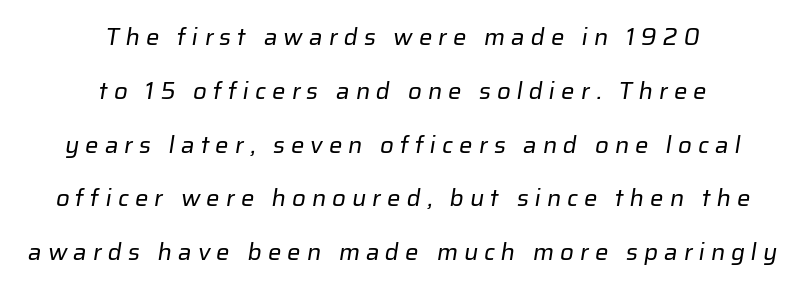
Unmarked baselines from the first word to the last. What stands out about the letter spacing? Its width — letters are far apart. Honestly, the rows look like they've been pulled way apart. The weight would be labelled regular, book, light, or lighter still.
